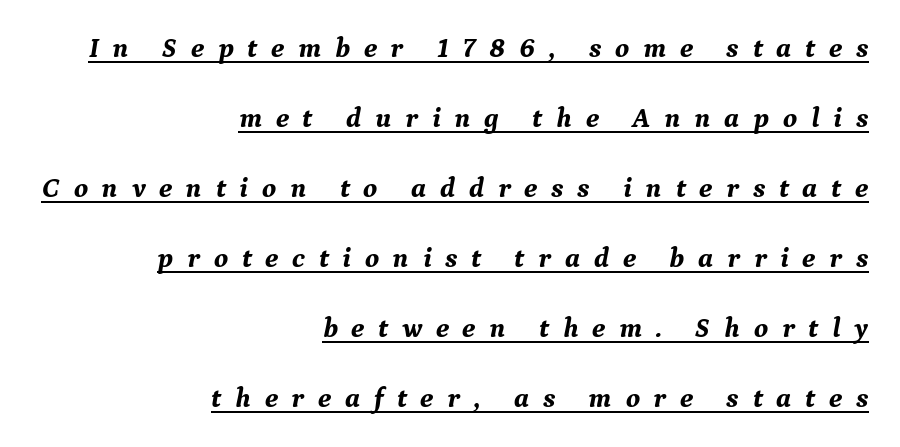
The image shows 28 px bold serif type, italic (leaning right); set right-aligned, loose line spacing (2.5x), unusually wide letter spacing (+0.49 em), underlined; medium stroke contrast and a medium x-height.
